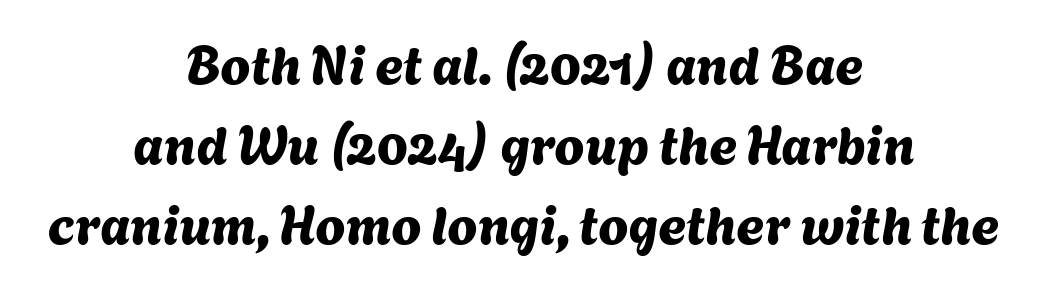
Check the space under the baseline: it is left empty. Type style note: lacks serifs. The leading is moderate, giving the passage an even texture. Casual observation: everything's sitting right in the middle.
